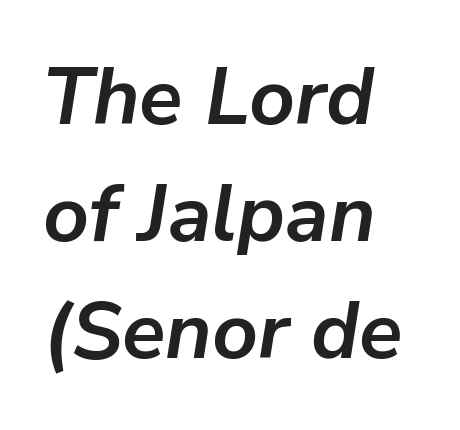
The image shows 80 px semibold type, italic (leaning right); set left-aligned, normal line spacing (1.46x), normal letter spacing, not underlined; low stroke contrast and a medium x-height.
